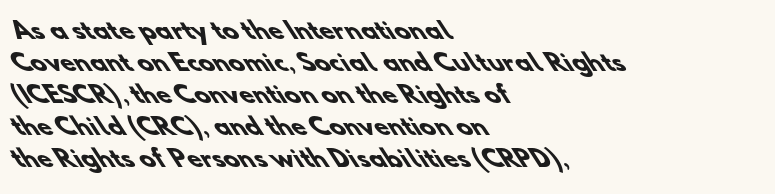
{"bold": "yes", "underline": "no", "align": "left", "line_spacing": "normal", "line_spacing_ratio": 1.39, "letter_spacing": "normal", "letter_spacing_em": 0.0, "glyph_px": 23}
